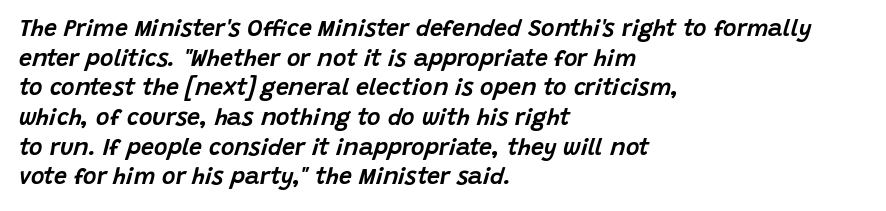
The image shows 23 px text type, italic (leaning right); set left-aligned, normal line spacing (1.29x), normal letter spacing, not underlined.
